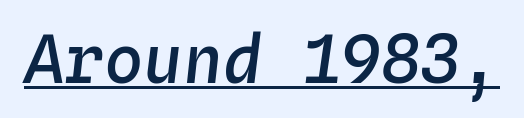
Q: Is the text bold? A: Semi-bold.
Q: Is the text italic (slanted)? A: Yes, it leans right by about 4 degrees.
Q: Is the text underlined? A: Yes.
Q: Is the spacing between letters normal or unusually wide? A: Normal.
Q: Width (condensed, normal, or wide)? A: Normal.
Q: Stroke contrast? A: Low.
Q: x-height? A: Medium.
Q: Monospaced? A: Yes.
